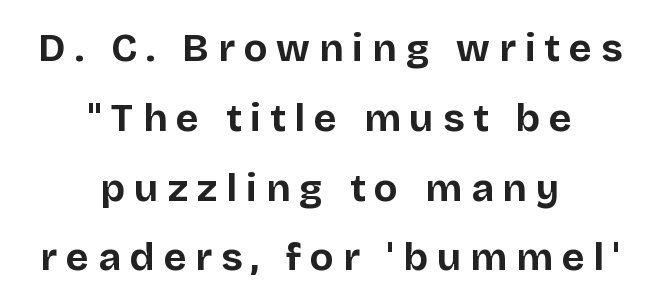
{"serif": "no", "italic": "no", "bold": "yes", "weight": "bold", "width": "normal", "stroke_contrast": "low", "x_height": "large", "monospaced": "no", "underline": "no", "align": "center", "line_spacing_ratio": 1.79, "letter_spacing": "wide", "letter_spacing_em": 0.23, "glyph_px": 39}
